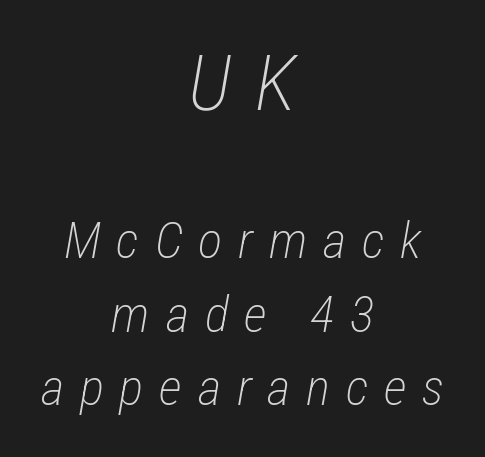
{"italic": "yes", "lean": "right", "slant_degrees": 12, "bold": "no", "weight": "light", "width": "condensed", "stroke_contrast": "low", "x_height": "medium", "monospaced": "no", "underline": "no", "align": "center", "line_spacing": "normal", "line_spacing_ratio": 1.44, "letter_spacing": "wide", "letter_spacing_em": 0.31, "larger_block": "first", "size_ratio": 1.51, "glyph_px": 77}
